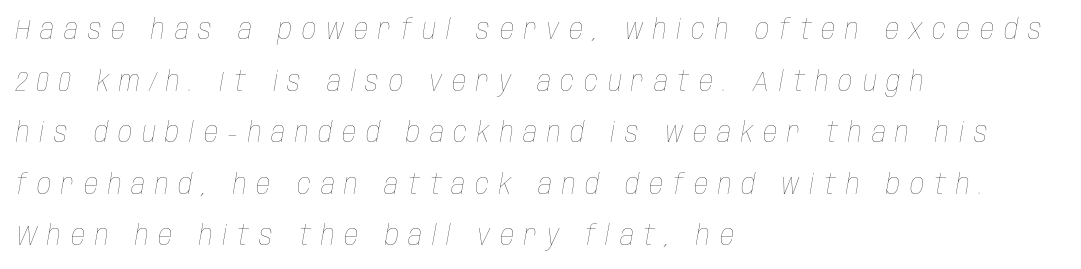
Compared with a centered layout, this one pins lines to the left instead. The weight tops out at a normal text grade. The face used here has a pronounced slope to its letters. Display-style spreading of the glyphs; the letterfit is very open.
